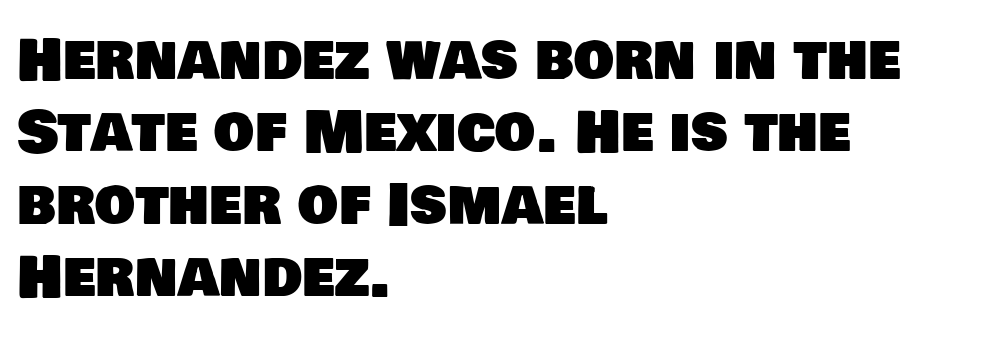
{"serif": "no", "width": "normal", "stroke_contrast": "low", "x_height": "large", "monospaced": "no", "underline": "no", "align": "left", "line_spacing": "normal", "line_spacing_ratio": 1.27, "letter_spacing": "normal", "letter_spacing_em": 0.0, "glyph_px": 57}
